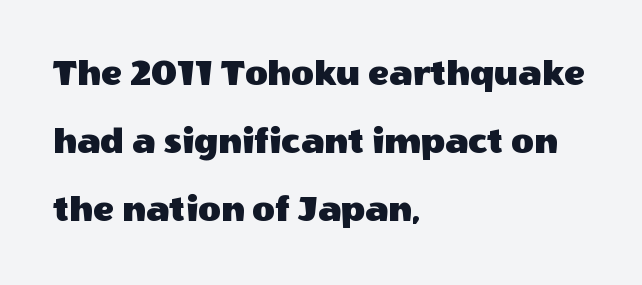
The image shows 39 px sans-serif type, upright; set left-aligned, line spacing 1.75x, normal letter spacing, not underlined; a large x-height.
